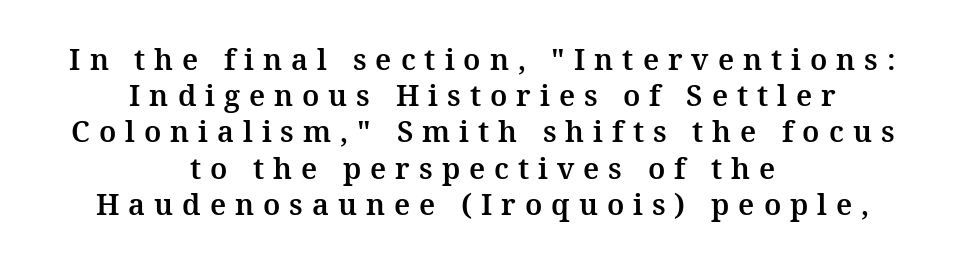
Q: Is the text italic (slanted)? A: No, it is upright.
Q: Is the typeface a serif or a sans-serif typeface? A: Serif.
Q: Is the text underlined? A: No.
Q: How is the paragraph aligned? A: Centered.
Q: Is the spacing between letters normal or unusually wide? A: Unusually wide.
Q: Is the spacing between lines tight, normal or loose? A: Normal.
Q: Width (condensed, normal, or wide)? A: Normal.
Q: Stroke contrast? A: Medium.
Q: x-height? A: Medium.
Q: Monospaced? A: No.
